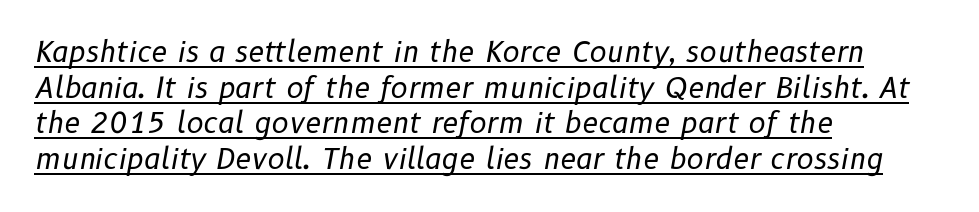
Letters have the restrained weight of plain body copy at most. Tracking here is standard; glyphs follow each other at the usual distance. Like a heading marked for emphasis, these lines bear an underscore. Note the varied advance widths — an 'i' is clearly narrower than an 'm'. Short and long lines alike share a common starting point at left. It's the slanting kind of type.
